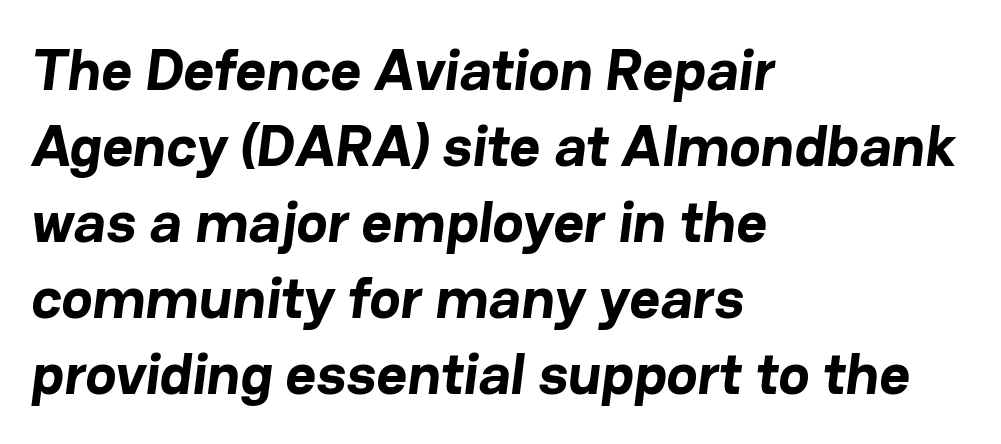
The image shows 59 px bold sans-serif type; set left-aligned, normal line spacing (1.29x), normal letter spacing, not underlined; low stroke contrast and a medium x-height.
